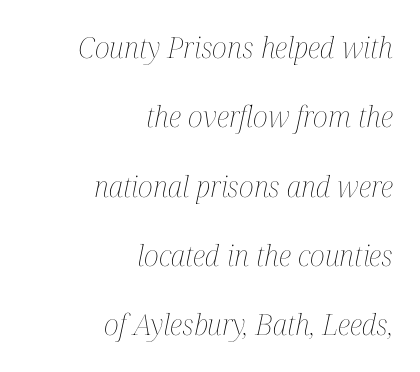
The image shows 29 px thin, condensed type, italic (leaning right); set right-aligned, loose line spacing (2.39x), normal letter spacing, not underlined; medium stroke contrast and a medium x-height.
